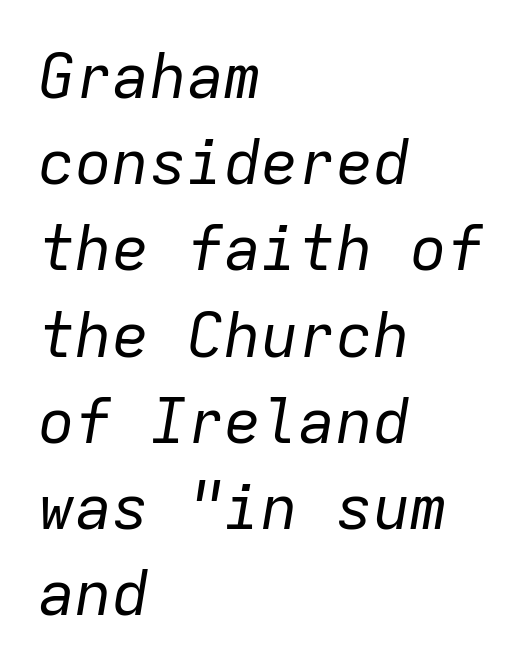
The image shows 62 px regular-weight type, italic (leaning right), monospaced; set left-aligned, normal line spacing (1.39x), normal letter spacing, not underlined; low stroke contrast and a medium x-height.
